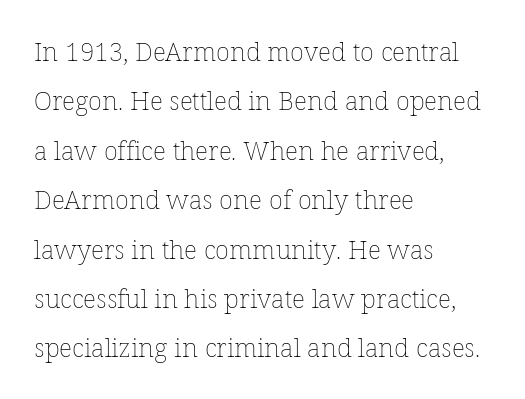
Q: Is the text bold? A: No.
Q: Is the text italic (slanted)? A: No, it is upright.
Q: Is the text underlined? A: No.
Q: How is the paragraph aligned? A: Left-aligned.
Q: Is the spacing between letters normal or unusually wide? A: Normal.
Q: Is the spacing between lines tight, normal or loose? A: Loose.
